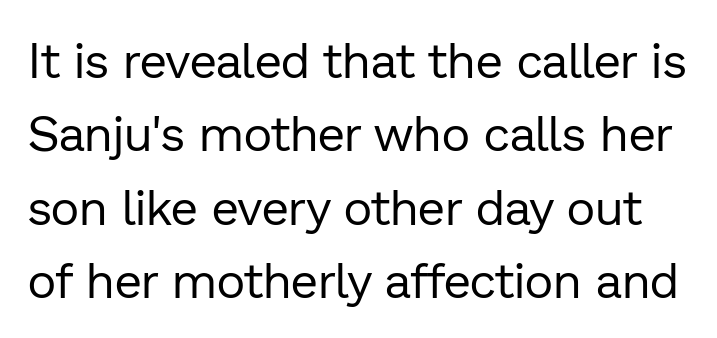
The rendering shows plain stroke endings on the letterforms — a sans-serif design. Vertical strokes here are truly vertical. Lines of text with bare space underneath. Default kerning and tracking; the words read as compact shapes. Letters have the restrained weight of plain body copy at most. Compared with typical paragraphs, the rows here are spaced about the same.
